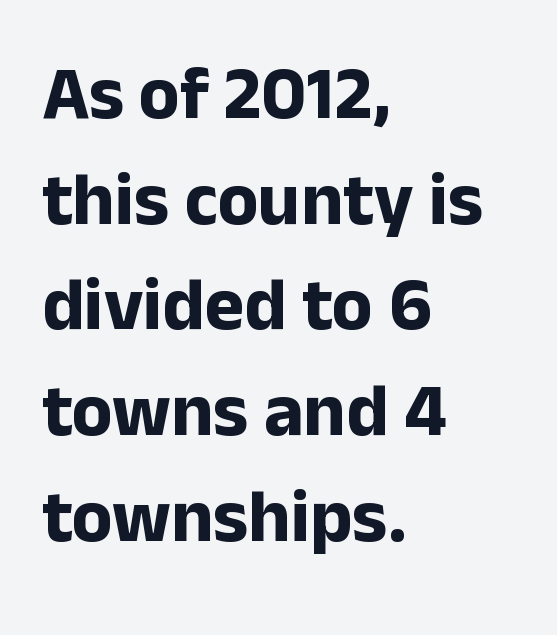
{"serif": "no", "italic": "no", "bold": "yes", "weight": "bold", "width": "normal", "stroke_contrast": "low", "x_height": "medium", "monospaced": "no", "underline": "no", "align": "left", "line_spacing": "normal", "line_spacing_ratio": 1.41, "letter_spacing": "normal", "letter_spacing_em": 0.0, "glyph_px": 75}
